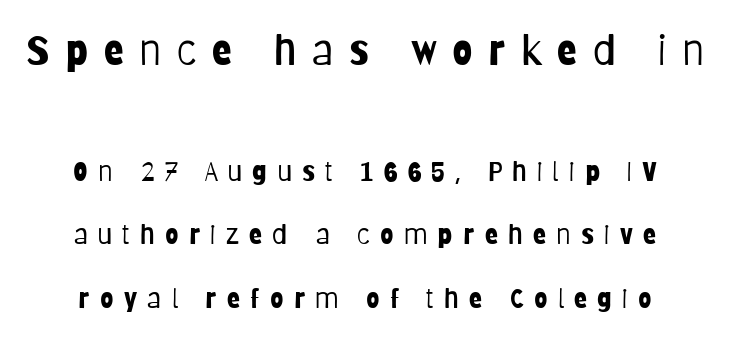
{"serif": "no", "italic": "no", "bold": "no", "weight": "light", "width": "condensed", "stroke_contrast": "low", "x_height": "large", "monospaced": "no", "underline": "no", "line_spacing": "loose", "line_spacing_ratio": 2.36, "letter_spacing": "wide", "letter_spacing_em": 0.38, "larger_block": "first", "size_ratio": 1.52, "glyph_px": 41}
